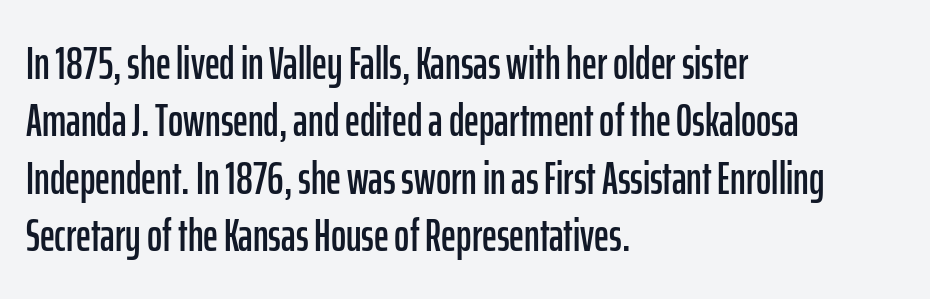
The string is rendered with underlining switched off. What stands out about the letter spacing? Nothing — it is the standard amount. Students, observe: this is what conventionally led text looks like. This is roman type, the default non-slanted kind. A typesetter would call this proportional, since set widths differ per character. The lines are quadded left.
